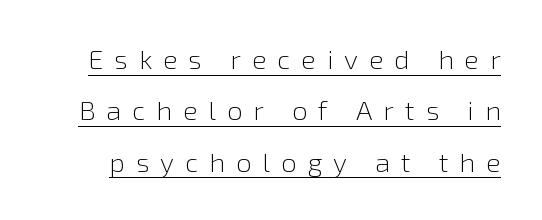
{"italic": "no", "bold": "no", "underline": "yes", "line_spacing": "loose", "line_spacing_ratio": 1.9, "letter_spacing": "wide", "letter_spacing_em": 0.41, "glyph_px": 27}
